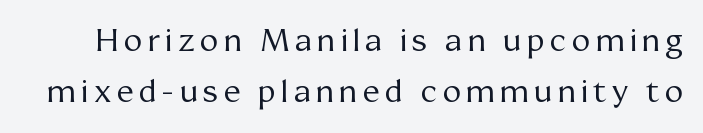
A typesetter would call this leading conventional body-copy spacing. The characters are drawn with everyday or finer stroke widths. This sample has the flowing, uneven cadence of proportional lettering. Only glyphs here, with clear space below each row. Little horizontal feet cap the strokes, marking this as serif type.
